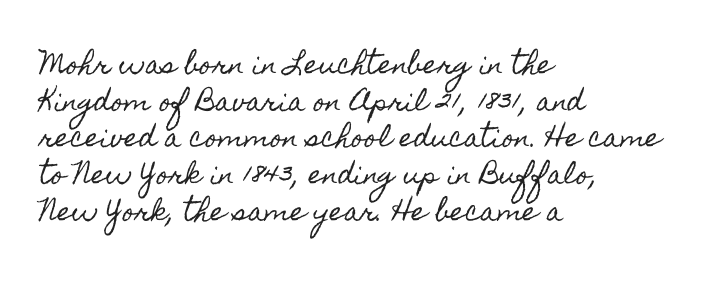
{"underline": "no", "align": "left", "line_spacing": "normal", "line_spacing_ratio": 1.47, "letter_spacing": "normal", "letter_spacing_em": 0.0, "glyph_px": 25}
